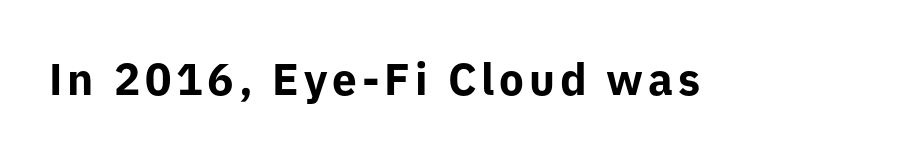
{"serif": "no", "italic": "no", "bold": "yes", "weight": "bold", "width": "normal", "stroke_contrast": "low", "x_height": "medium", "monospaced": "no", "underline": "no", "glyph_px": 44}
